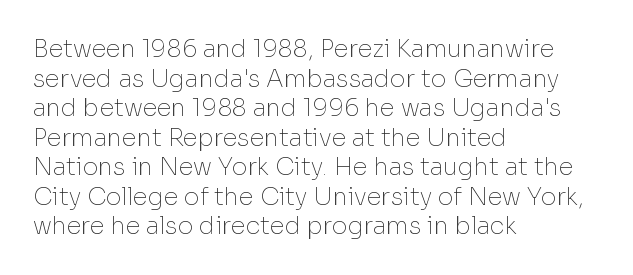
{"italic": "no", "bold": "no", "underline": "no", "align": "left", "line_spacing_ratio": 1.23, "letter_spacing": "normal", "letter_spacing_em": 0.0, "glyph_px": 24}
